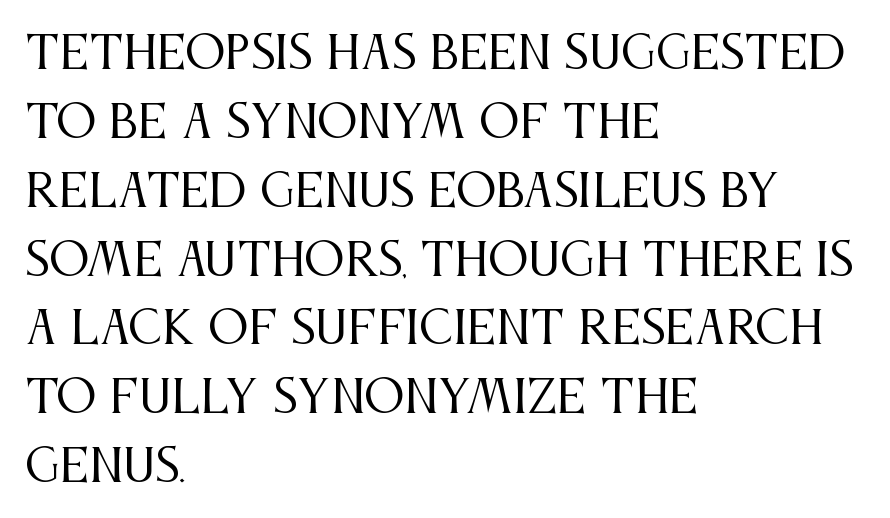
Varying glyph widths throughout — classic text-font behaviour. The rag falls on the right side of this text block. Italic? Not at all — the glyphs are vertical. The tracking reads as untouched default to a designer's eye. The face looks like a standard text weight, possibly lighter. The lines sit at an ordinary, default distance from one another.
